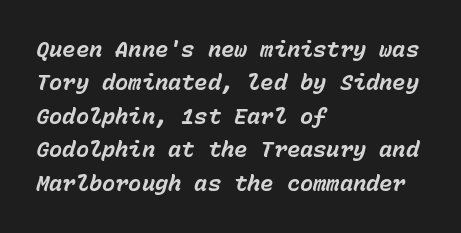
{"italic": "yes", "lean": "right", "slant_degrees": 15, "bold": "yes", "underline": "no", "align": "left", "line_spacing": "normal", "line_spacing_ratio": 1.52, "letter_spacing": "normal", "letter_spacing_em": 0.0, "glyph_px": 22}
